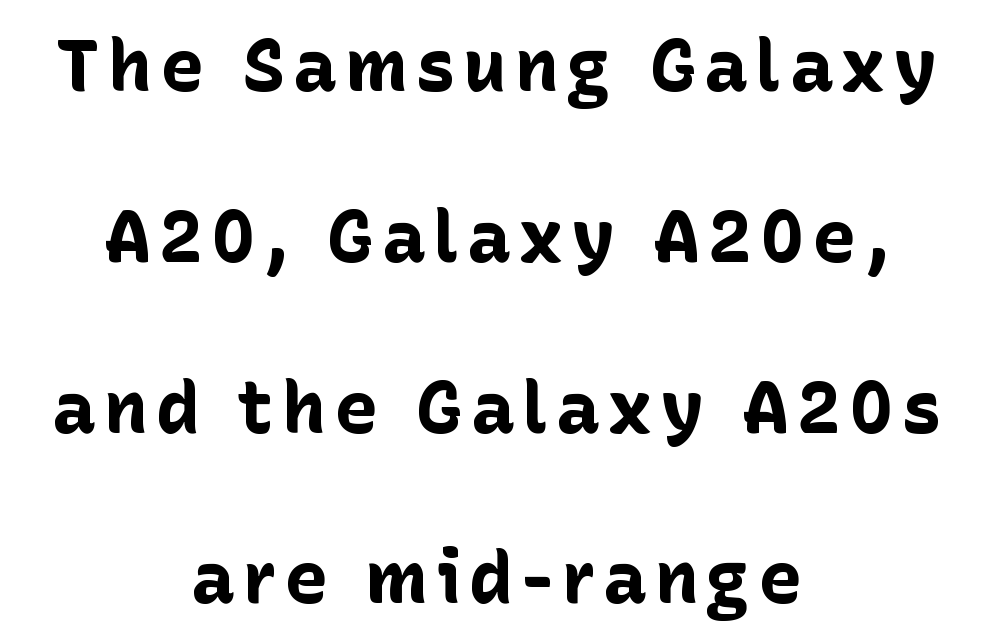
Designer's note — italics off, roman on. The leading is generous, giving the passage an open texture. The glyphs in this specimen are sans serif. The glyphs have the mass of a bold cut. The string is rendered with underlining switched off.
